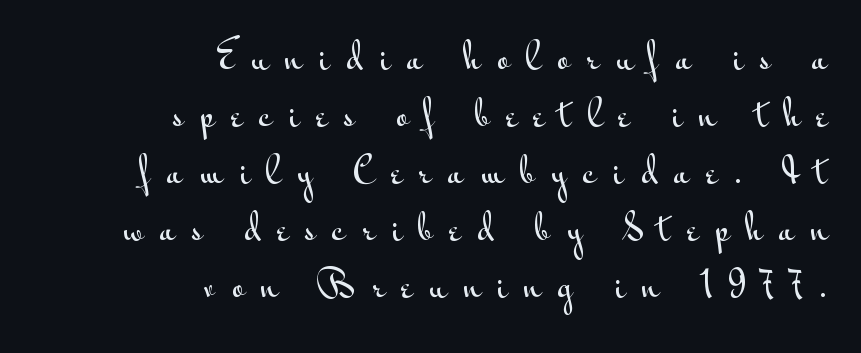
{"serif": "no", "width": "wide", "stroke_contrast": "medium", "x_height": "small", "monospaced": "no", "underline": "no", "align": "right", "line_spacing": "normal", "line_spacing_ratio": 1.68, "letter_spacing": "wide", "letter_spacing_em": 0.49, "glyph_px": 34}
